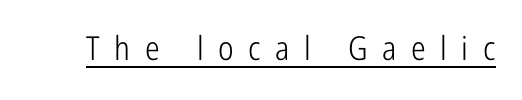
Look at the bottom of the vertical strokes: they stop flat, with no serifs. The rendered words wear a rule along their underside. Posture: vertical. A quiet, ordinary-to-light weight characterises the typeface.
